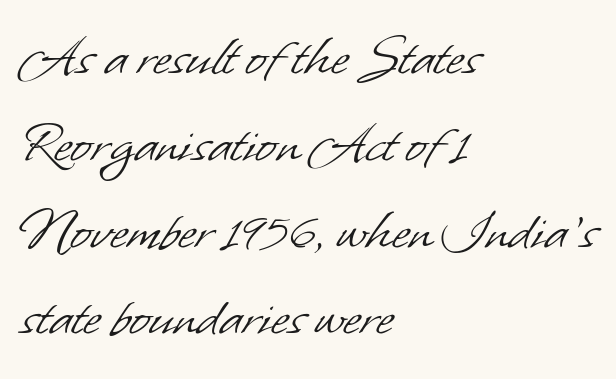
The glyphs in this specimen are sans serif. Letters rest on an invisible, unmarked baseline. These lines are rendered in a variable-pitch font. Each new line begins a customary step beneath the previous one. This reads as an unemphasized weight, regular at the heaviest. Caption: standard tracking, unaltered.
